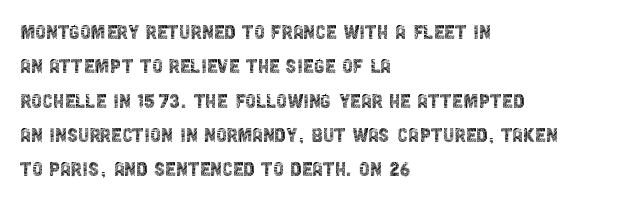
Q: Is the text bold? A: No.
Q: Is the text italic (slanted)? A: No, it is upright.
Q: Is the text underlined? A: No.
Q: How is the paragraph aligned? A: Left-aligned.
Q: Is the spacing between letters normal or unusually wide? A: Normal.
Q: Is the spacing between lines tight, normal or loose? A: Normal.
